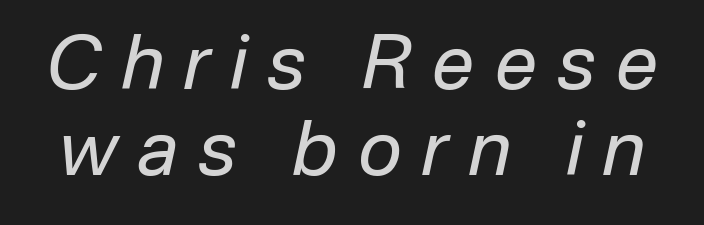
Q: Is the text bold? A: No.
Q: Is the text italic (slanted)? A: Yes, it leans right by about 12 degrees.
Q: Is the text underlined? A: No.
Q: Is the spacing between letters normal or unusually wide? A: Unusually wide.
Q: Is the spacing between lines tight, normal or loose? A: Tight.
Q: Width (condensed, normal, or wide)? A: Normal.
Q: Stroke contrast? A: Low.
Q: x-height? A: Medium.
Q: Monospaced? A: No.
